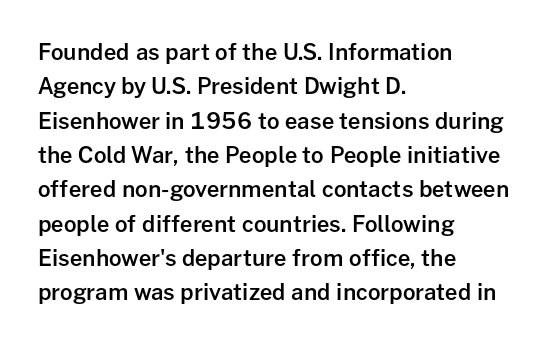
The lines in this sample share a left origin and differ only in where they stop. Firm but not heavy-handed strokes: this text is semibold. A typesetter would call this leading conventional body-copy spacing. Decoration check: the copy has no underline. There is no visible air inserted between adjacent glyphs. Ordinary non-slanted type is in use.
